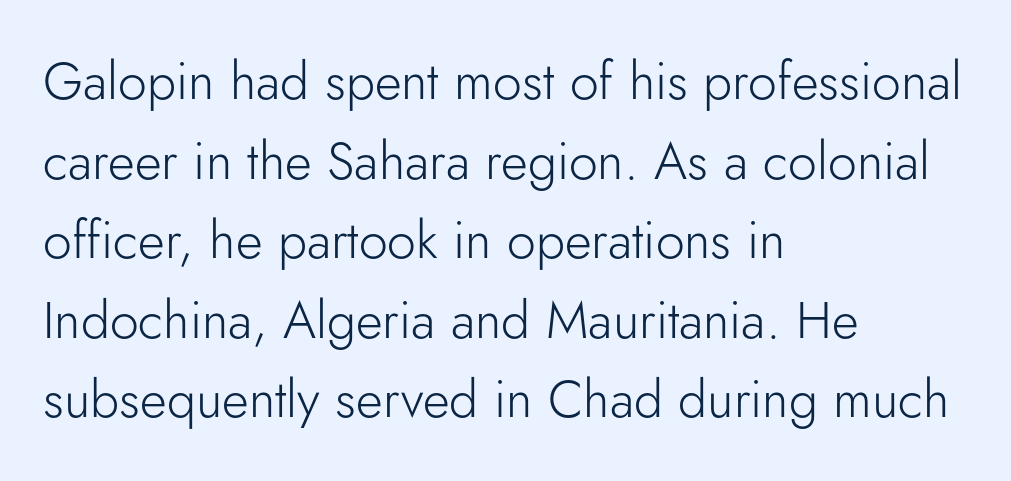
Weight: not bold — regular or lighter. Only glyphs here, with clear space below each row. The horizontal fit of the characters is conventional and even. These lines were composed using upright roman letters. Nothing sits at the stroke ends, so this counts as sans-serif.
